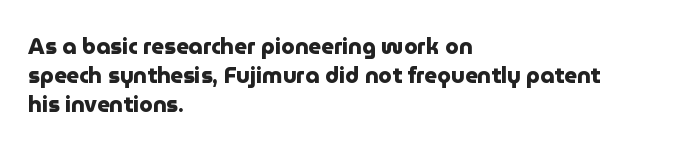
I'd describe the lettering as bold — thick and assertive. Line starts are locked; line ends wander. Nope, not italic — everything's standing straight. Only glyphs here, with clear space below each row.
